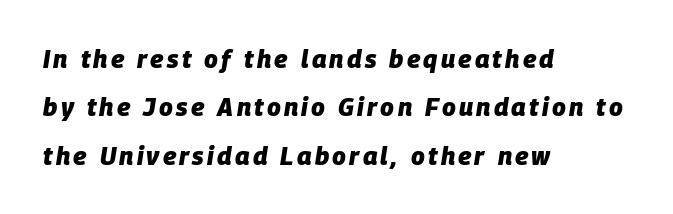
The image shows 25 px bold type, italic (leaning right); set left-aligned, loose line spacing (1.94x), not underlined.
